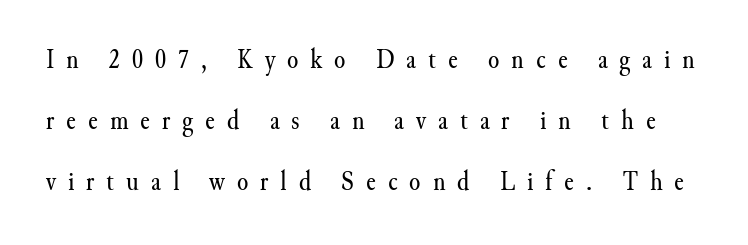
The characters display serif detailing at their extremities. A great deal of white space separates one row of letters from the next. Summary of weight: not heavy and not bold. Every stem runs plumb, perpendicular to the baseline. Underlining? Definitely not there. The rendering uses natural spacing where letterforms have individual widths.
